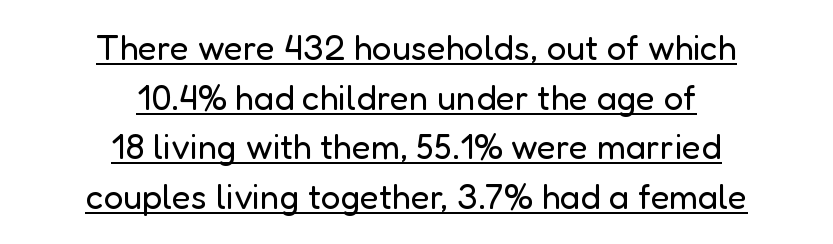
This is sans-serif lettering, the kind often seen on screens and signage. Default kerning and tracking; the words read as compact shapes. This block has exactly the height ordinary leading produces. This rendering uses center alignment, leaving both contours irregular but symmetric.
